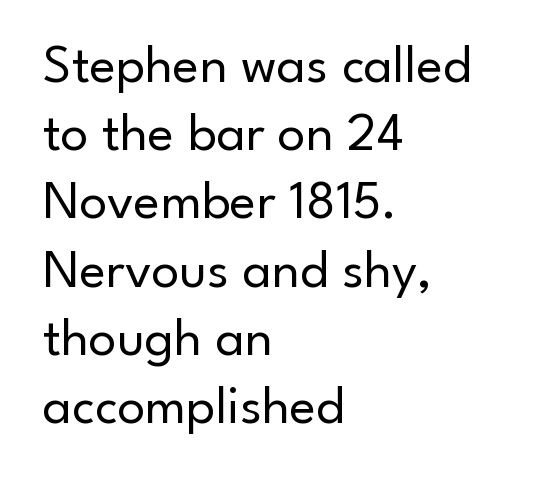
Q: Is the text bold? A: No.
Q: Is the text italic (slanted)? A: No, it is upright.
Q: Is the typeface a serif or a sans-serif typeface? A: Sans-serif.
Q: Is the text underlined? A: No.
Q: How is the paragraph aligned? A: Left-aligned.
Q: Is the spacing between letters normal or unusually wide? A: Normal.
Q: Width (condensed, normal, or wide)? A: Normal.
Q: Stroke contrast? A: Low.
Q: x-height? A: Small.
Q: Monospaced? A: No.
